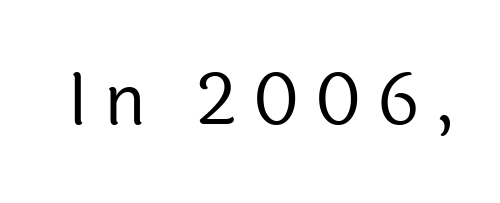
Q: Is the text bold? A: No.
Q: Is the text italic (slanted)? A: No, it is upright.
Q: Is the typeface a serif or a sans-serif typeface? A: Sans-serif.
Q: Is the text underlined? A: No.
Q: Is the spacing between letters normal or unusually wide? A: Unusually wide.
Q: Width (condensed, normal, or wide)? A: Normal.
Q: x-height? A: Medium.
Q: Monospaced? A: No.
